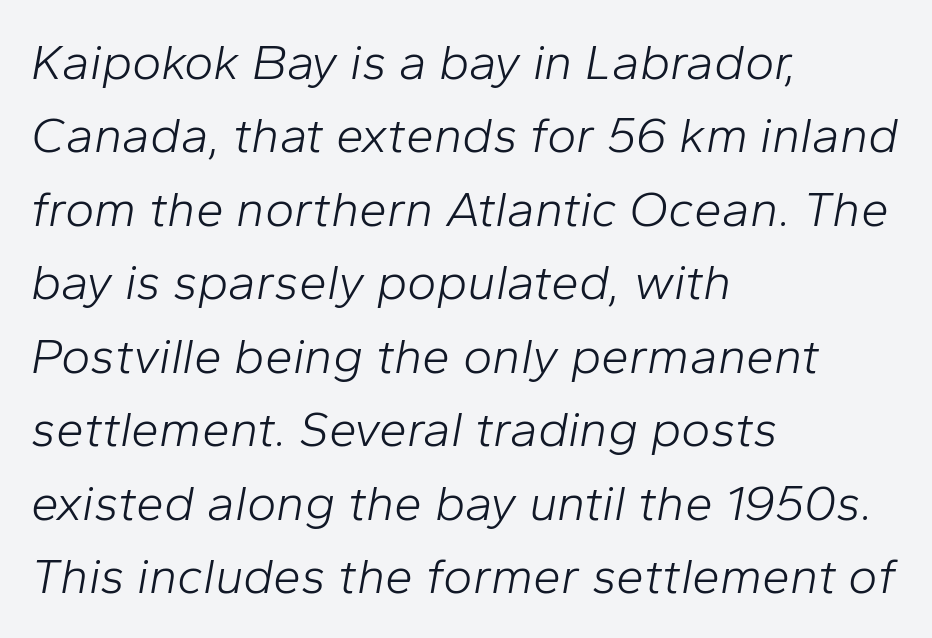
Q: Is the text bold? A: No.
Q: Is the text italic (slanted)? A: Yes, it leans right by about 10 degrees.
Q: Is the text underlined? A: No.
Q: How is the paragraph aligned? A: Left-aligned.
Q: Is the spacing between letters normal or unusually wide? A: Normal.
Q: Is the spacing between lines tight, normal or loose? A: Normal.
Q: Width (condensed, normal, or wide)? A: Normal.
Q: Stroke contrast? A: Low.
Q: x-height? A: Medium.
Q: Monospaced? A: No.
